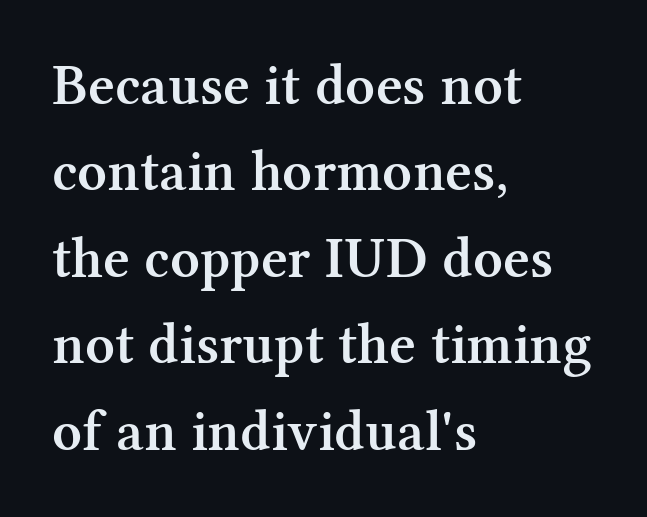
Q: Is the text bold? A: Semi-bold.
Q: Is the text italic (slanted)? A: No, it is upright.
Q: Is the typeface a serif or a sans-serif typeface? A: Serif.
Q: Is the text underlined? A: No.
Q: How is the paragraph aligned? A: Left-aligned.
Q: Is the spacing between letters normal or unusually wide? A: Normal.
Q: Is the spacing between lines tight, normal or loose? A: Normal.
Q: Width (condensed, normal, or wide)? A: Normal.
Q: Stroke contrast? A: Medium.
Q: x-height? A: Medium.
Q: Monospaced? A: No.
